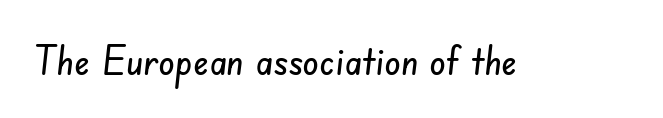
Q: Is the typeface a serif or a sans-serif typeface? A: Sans-serif.
Q: Is the text underlined? A: No.
Q: Is the spacing between letters normal or unusually wide? A: Normal.
Q: Width (condensed, normal, or wide)? A: Condensed.
Q: Stroke contrast? A: Low.
Q: x-height? A: Small.
Q: Monospaced? A: No.
